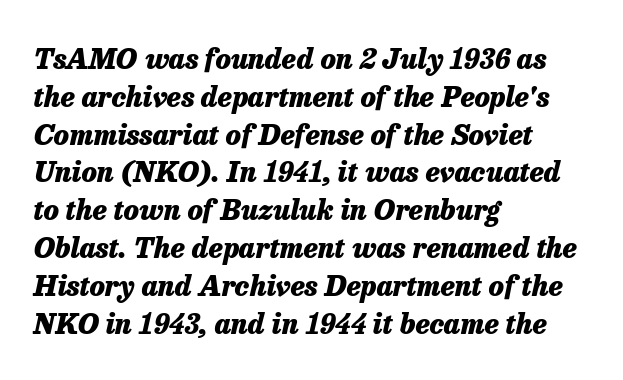
The image shows 28 px heavy type, italic (leaning right); set left-aligned, normal line spacing (1.35x), normal letter spacing, not underlined; low stroke contrast and a medium x-height.
